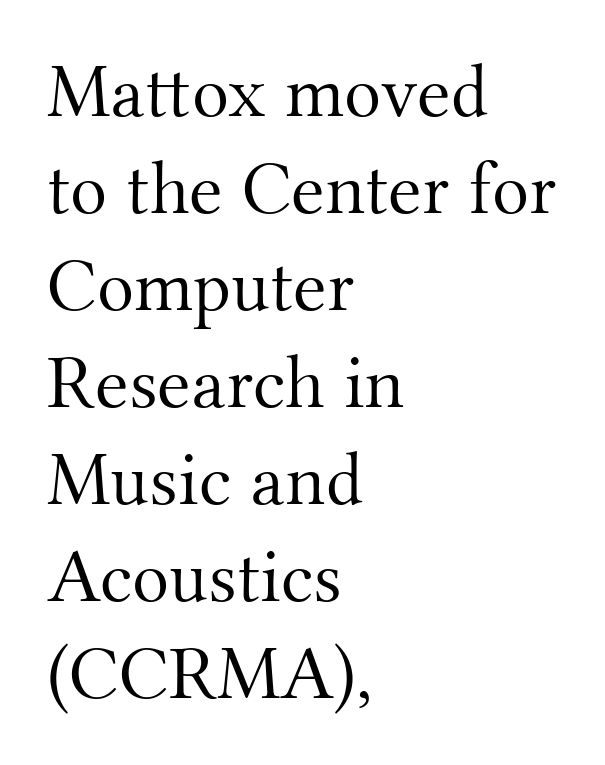
Q: Is the text bold? A: No.
Q: Is the text italic (slanted)? A: No, it is upright.
Q: Is the typeface a serif or a sans-serif typeface? A: Serif.
Q: Is the text underlined? A: No.
Q: How is the paragraph aligned? A: Left-aligned.
Q: Is the spacing between letters normal or unusually wide? A: Normal.
Q: Is the spacing between lines tight, normal or loose? A: Normal.
Q: Width (condensed, normal, or wide)? A: Normal.
Q: Stroke contrast? A: Medium.
Q: x-height? A: Small.
Q: Monospaced? A: No.
